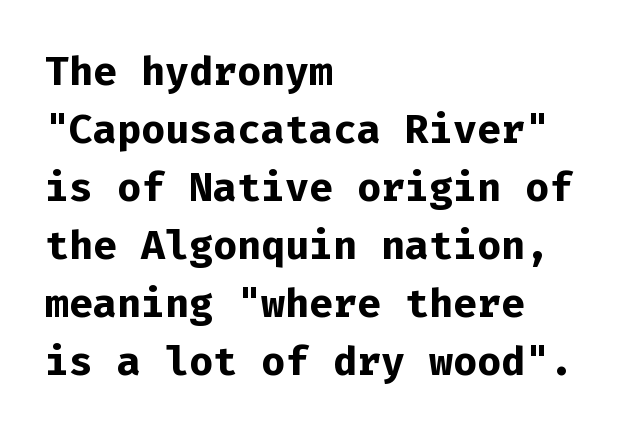
The image shows 40 px bold sans-serif type, upright, monospaced; set left-aligned, normal line spacing (1.45x), normal letter spacing, not underlined; low stroke contrast and a medium x-height.
